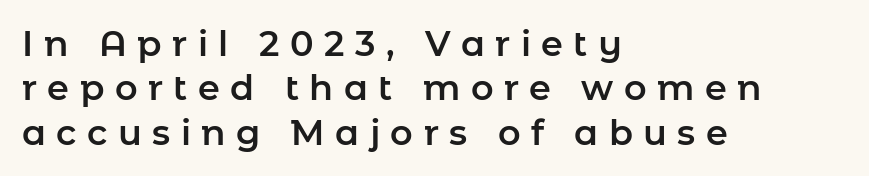
The image shows 35 px sans-serif type, upright; set left-aligned, normal line spacing (1.27x), unusually wide letter spacing (+0.3 em), not underlined; low stroke contrast and a medium x-height.
